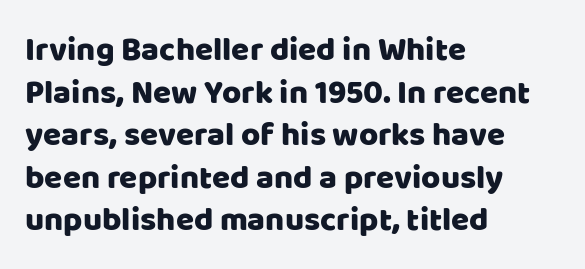
The space between consecutive lines is moderate. The face used here is proportionally spaced, like ordinary book or web type. Underline: absent. The axis of the letterforms is exactly vertical. The rendering keeps characters at their native spacing.
